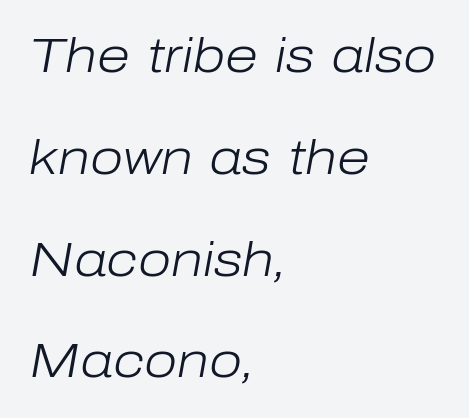
{"italic": "yes", "lean": "right", "slant_degrees": 10, "bold": "no", "weight": "light", "width": "normal", "stroke_contrast": "low", "x_height": "medium", "monospaced": "no", "underline": "no", "align": "left", "line_spacing": "loose", "line_spacing_ratio": 2.12, "letter_spacing": "normal", "letter_spacing_em": 0.0, "glyph_px": 48}
